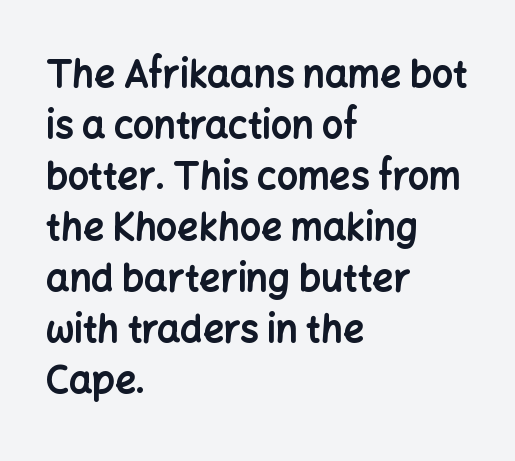
Alignment: flush left. Notice how thick the strokes are: this is what a full bold looks like. Think of a printed novel: that variable character pitch is what you see here. Regular leading. Vertical strokes here are truly vertical.
